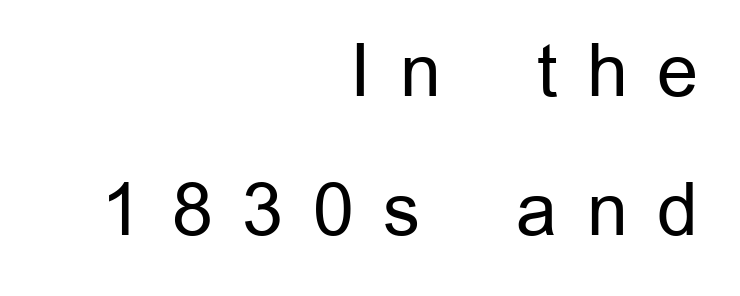
Airy leading. Stems and bowls with no extra thickness — not bold. These lines are rendered in a variable-pitch font. What stands out about the letter spacing? Its width — letters are far apart. The characters display no serif detailing; their extremities are plain.
